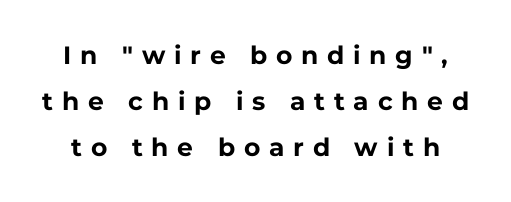
Q: Is the text bold? A: Yes.
Q: Is the text italic (slanted)? A: No, it is upright.
Q: Is the text underlined? A: No.
Q: Is the spacing between letters normal or unusually wide? A: Unusually wide.
